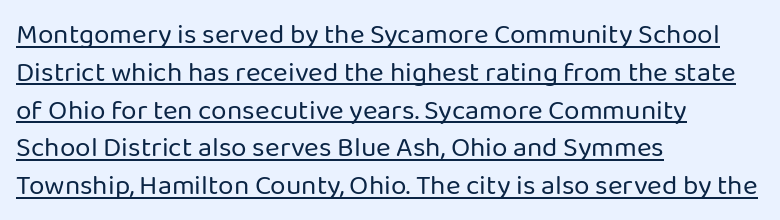
{"serif": "no", "italic": "no", "bold": "no", "weight": "regular", "width": "normal", "stroke_contrast": "low", "x_height": "medium", "monospaced": "no", "underline": "yes", "align": "left", "line_spacing": "normal", "line_spacing_ratio": 1.35, "letter_spacing": "normal", "letter_spacing_em": 0.0, "glyph_px": 28}
